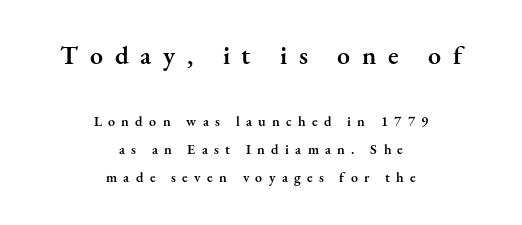
Q: Is the text bold? A: Semi-bold.
Q: Is the text italic (slanted)? A: No, it is upright.
Q: Is the text underlined? A: No.
Q: How is the paragraph aligned? A: Centered.
Q: Is the spacing between letters normal or unusually wide? A: Unusually wide.
Q: Is the spacing between lines tight, normal or loose? A: Loose.
Q: Which block of text is set in a larger size, the first (top) or the second (bottom)? A: The first (top) one.
